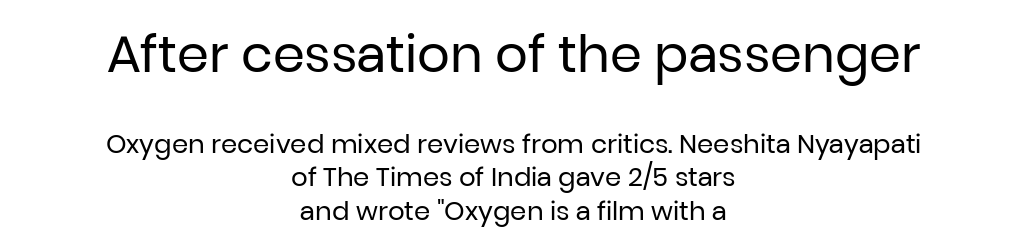
The image shows 51 px regular-weight sans-serif type, upright; set centered, normal line spacing (1.28x), normal letter spacing, not underlined; the first (top) block is 1.96x larger; low stroke contrast and a medium x-height.
